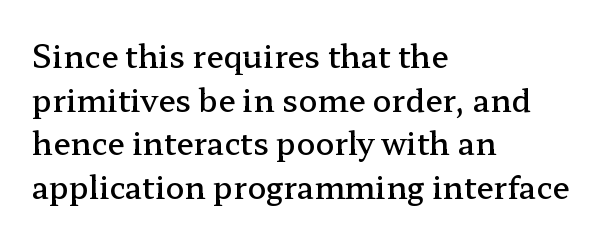
Tall strokes in this sample are plumb rather than angled. The lines sit at an ordinary, default distance from one another. A typesetter would call this zero additional tracking. Regarding serifs, this sample has them. Beneath every word, the page is bare.
